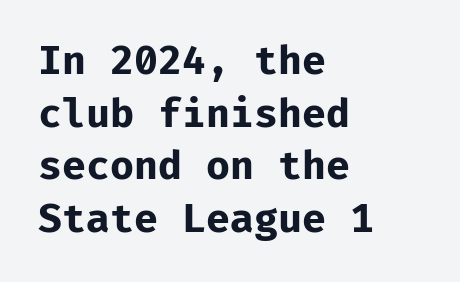
{"serif": "no", "italic": "no", "bold": "yes", "weight": "bold", "width": "normal", "stroke_contrast": "low", "x_height": "medium", "underline": "no", "align": "left", "line_spacing": "normal", "line_spacing_ratio": 1.35, "letter_spacing": "normal", "letter_spacing_em": 0.0, "glyph_px": 39}
